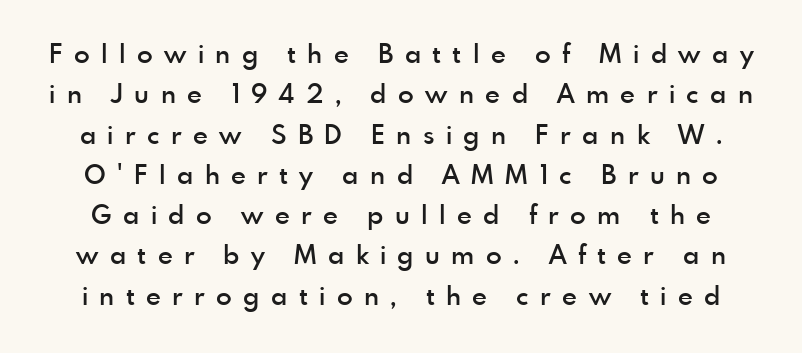
Q: Is the text bold? A: Semi-bold.
Q: Is the text italic (slanted)? A: No, it is upright.
Q: Is the text underlined? A: No.
Q: Is the spacing between letters normal or unusually wide? A: Unusually wide.
Q: Is the spacing between lines tight, normal or loose? A: Normal.
